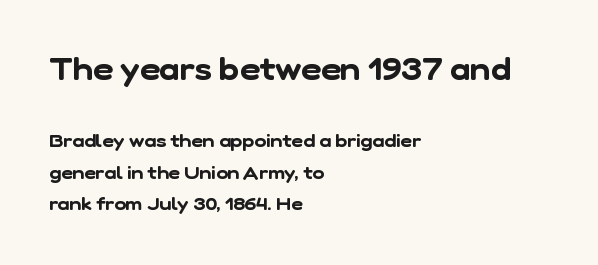
{"serif": "no", "width": "normal", "stroke_contrast": "low", "x_height": "medium", "monospaced": "no", "underline": "no", "align": "left", "line_spacing_ratio": 1.77, "letter_spacing": "normal", "letter_spacing_em": 0.0, "larger_block": "first", "size_ratio": 1.72, "glyph_px": 31}
